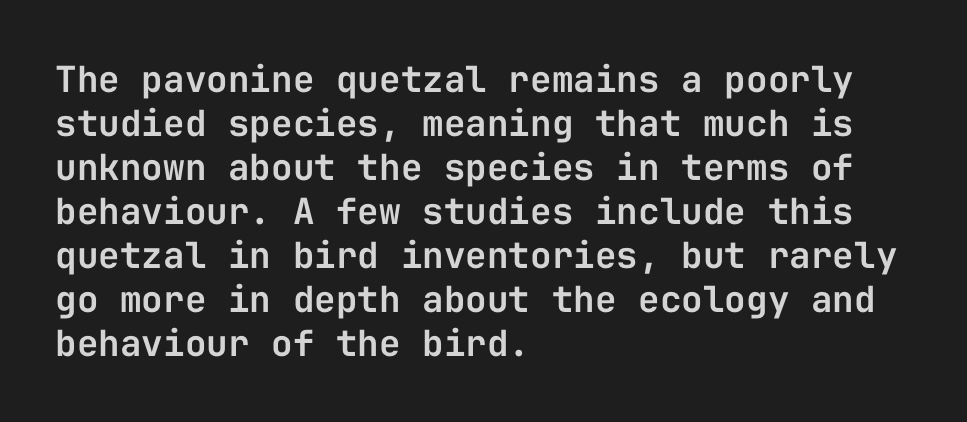
The image shows 36 px sans-serif type, upright, monospaced; set left-aligned, line spacing 1.22x, normal letter spacing, not underlined; low stroke contrast and a medium x-height.
